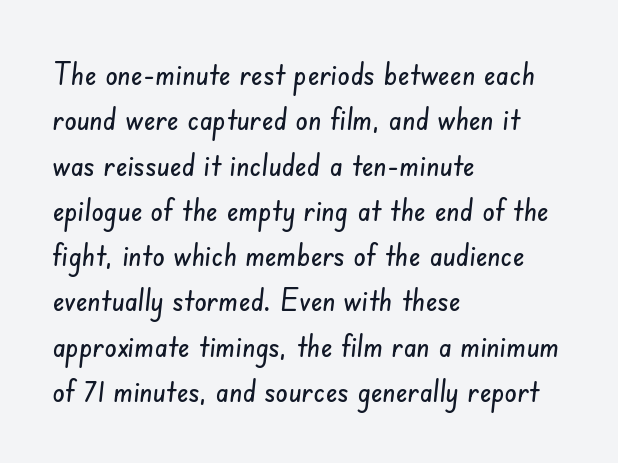
Check the space under the baseline: it is left empty. The lines in this sample share a left origin and differ only in where they stop. The line-height multiplier appears to be the usual default. Inter-character spacing is left at the font's built-in metrics.
